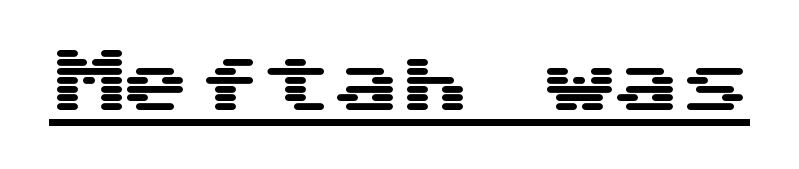
The image shows 70 px wide sans-serif type, upright; set normal letter spacing, underlined; medium stroke contrast and a medium x-height.
